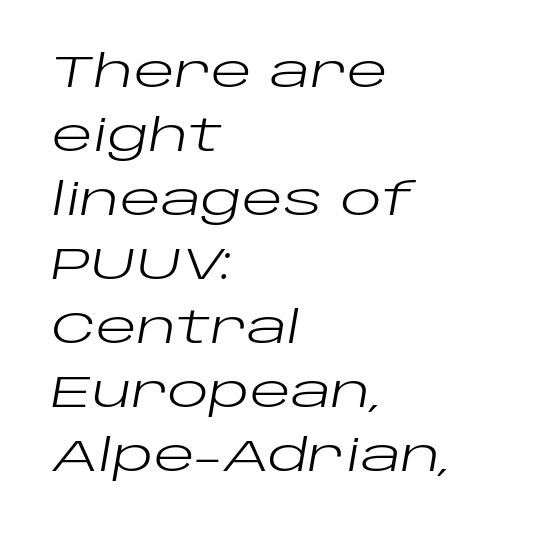
The image shows 43 px regular-weight, wide type, italic (leaning right); set left-aligned, normal line spacing (1.49x), normal letter spacing, not underlined; low stroke contrast and a large x-height.
